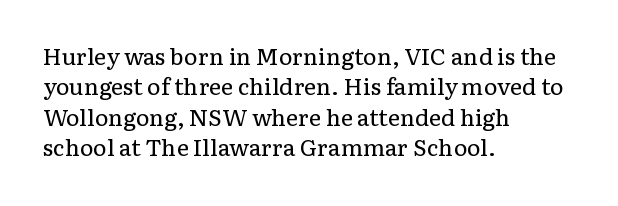
The space directly below the letters is spotless. Caption: standard tracking, unaltered. Vertically, the passage feels balanced, rows spaced as you'd expect. Does the lettering tilt? It doesn't — this is upright.
